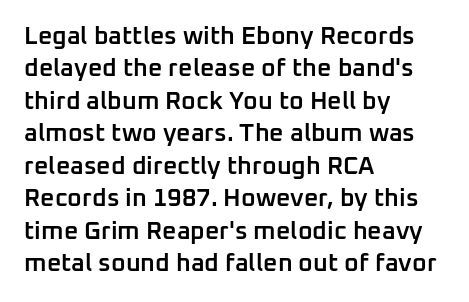
Q: Is the text bold? A: Semi-bold.
Q: Is the text italic (slanted)? A: No, it is upright.
Q: Is the text underlined? A: No.
Q: How is the paragraph aligned? A: Left-aligned.
Q: Is the spacing between letters normal or unusually wide? A: Normal.
Q: Is the spacing between lines tight, normal or loose? A: Normal.
